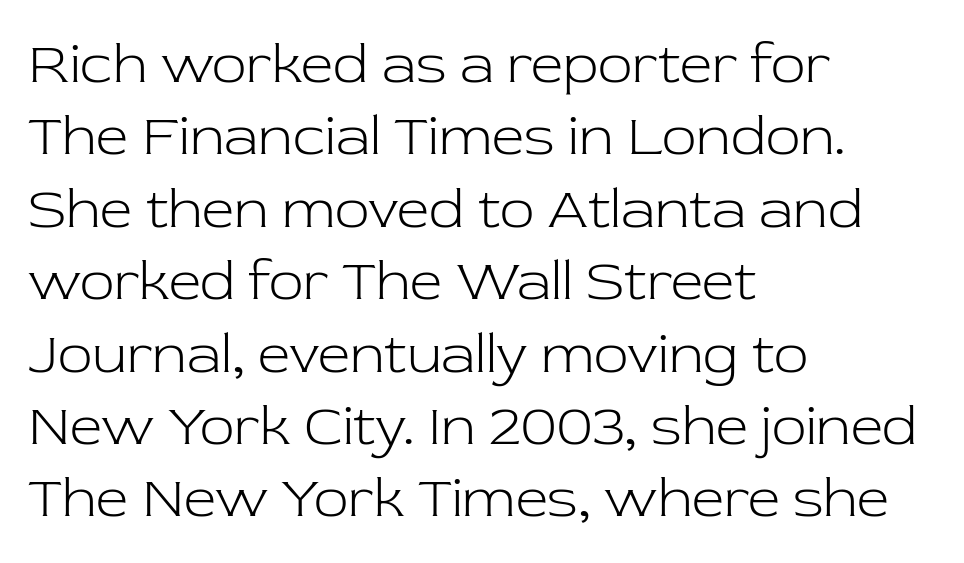
{"serif": "yes", "italic": "no", "bold": "no", "weight": "light", "width": "normal", "stroke_contrast": "low", "x_height": "medium", "monospaced": "no", "underline": "no", "align": "left", "line_spacing": "normal", "line_spacing_ratio": 1.27, "letter_spacing": "normal", "letter_spacing_em": 0.0, "glyph_px": 57}
